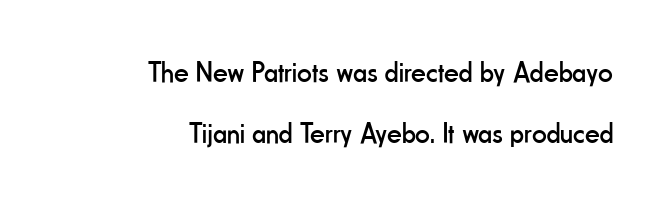
The image shows 29 px regular-weight, condensed sans-serif type, upright; set right-aligned, loose line spacing (2.11x), normal letter spacing, not underlined; low stroke contrast and a small x-height.
